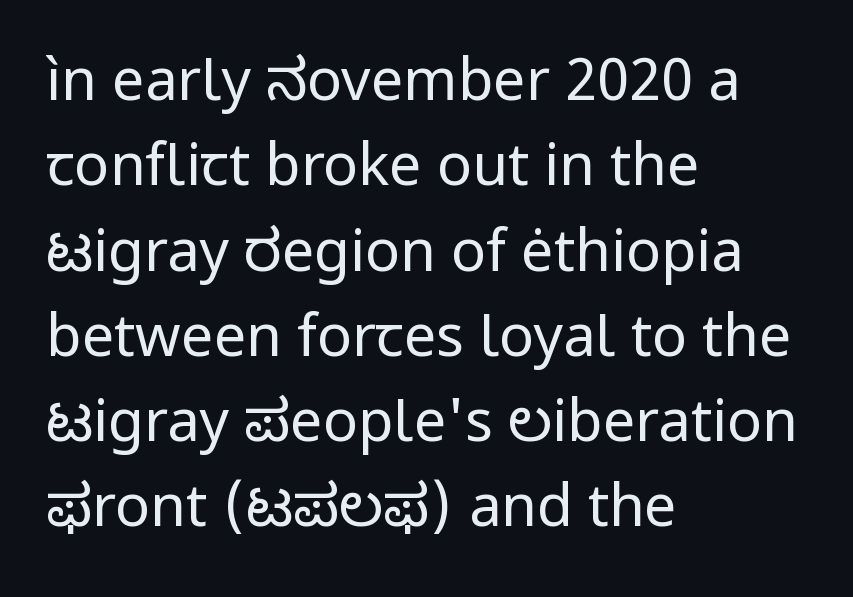
In terms of letterspacing, this is plain default setting. These lines are rendered in a variable-pitch font. The line-height multiplier appears to be the usual default. A sans-serif font was chosen for this passage.
